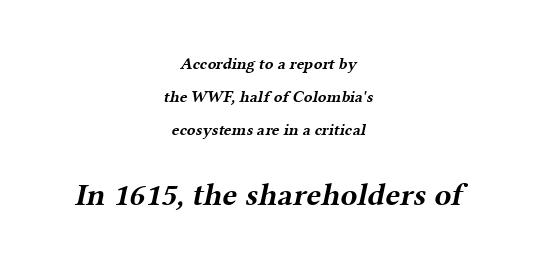
{"serif": "yes", "bold": "yes", "weight": "bold", "width": "wide", "stroke_contrast": "medium", "x_height": "medium", "monospaced": "no", "underline": "no", "align": "center", "line_spacing": "loose", "line_spacing_ratio": 2.05, "letter_spacing": "normal", "letter_spacing_em": 0.0, "larger_block": "second", "size_ratio": 1.94, "glyph_px": 31}
